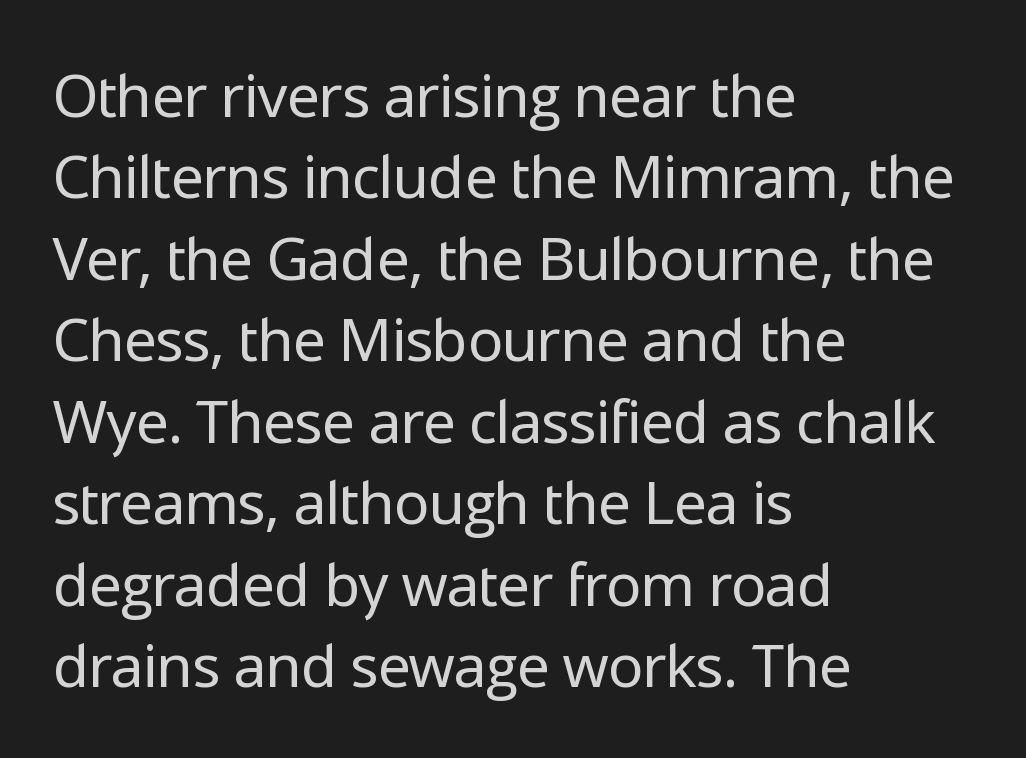
Alignment: flush left. This block has exactly the height ordinary leading produces. Vertical strokes here are truly vertical. The text was rendered using a sans face with plain stroke endings.
